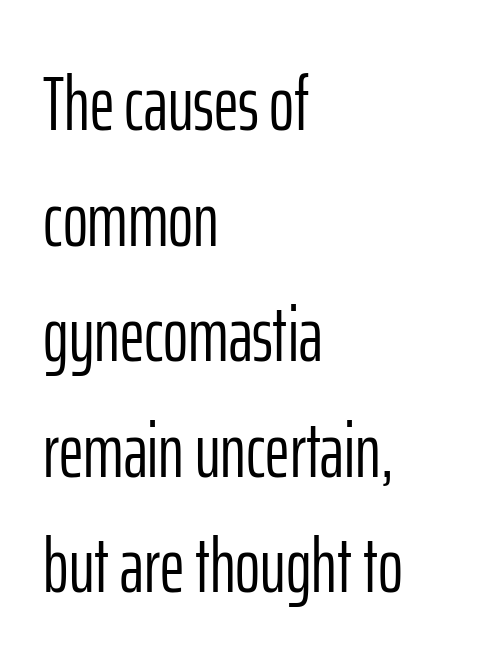
Q: Is the text bold? A: No.
Q: Is the text italic (slanted)? A: No, it is upright.
Q: Is the typeface a serif or a sans-serif typeface? A: Sans-serif.
Q: Is the text underlined? A: No.
Q: How is the paragraph aligned? A: Left-aligned.
Q: Is the spacing between letters normal or unusually wide? A: Normal.
Q: Is the spacing between lines tight, normal or loose? A: Normal.
Q: Width (condensed, normal, or wide)? A: Condensed.
Q: Stroke contrast? A: Low.
Q: x-height? A: Medium.
Q: Monospaced? A: No.
